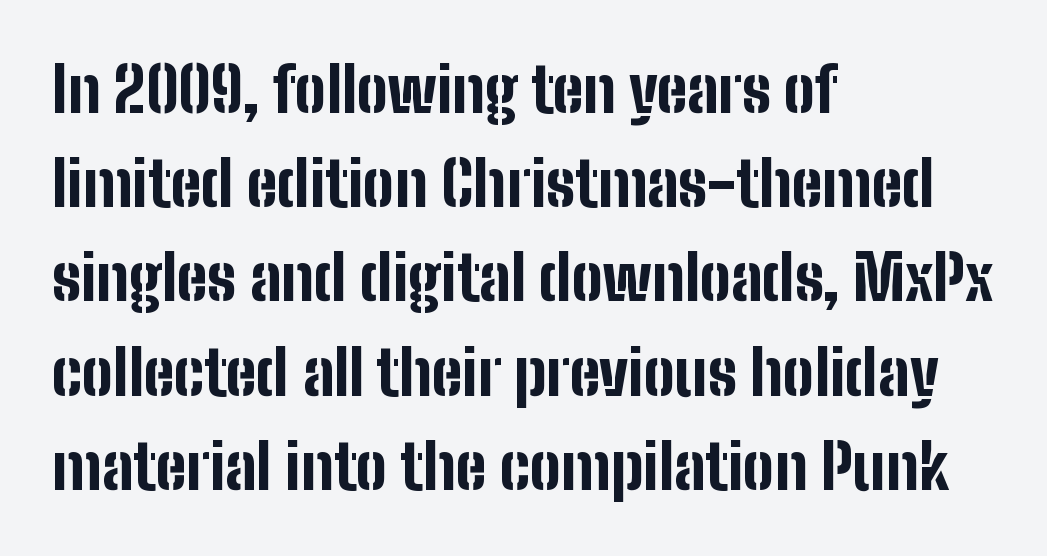
The image shows 62 px bold, condensed sans-serif type, upright; set left-aligned, normal line spacing (1.52x), normal letter spacing, not underlined; low stroke contrast and a medium x-height.
